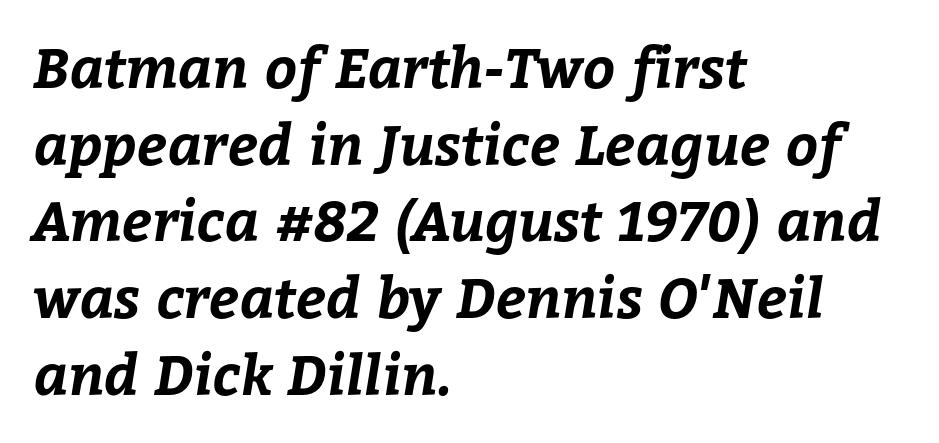
Do the characters align in a grid? No, the font is proportional. Typesetter's note: full bold, strokes at maximum text heaviness. Alignment: flush left. The lines sit at an ordinary, default distance from one another.
